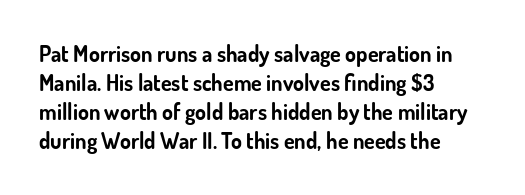
The image shows 22 px bold type, upright; set left-aligned, normal line spacing (1.32x), normal letter spacing, not underlined.
